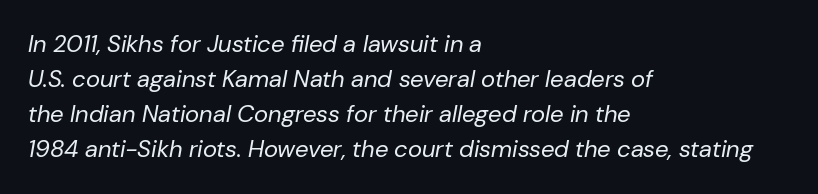
{"italic": "yes", "lean": "right", "slant_degrees": 10, "bold": "no", "underline": "no", "align": "left", "line_spacing": "normal", "line_spacing_ratio": 1.46, "letter_spacing": "normal", "letter_spacing_em": 0.0, "glyph_px": 24}
